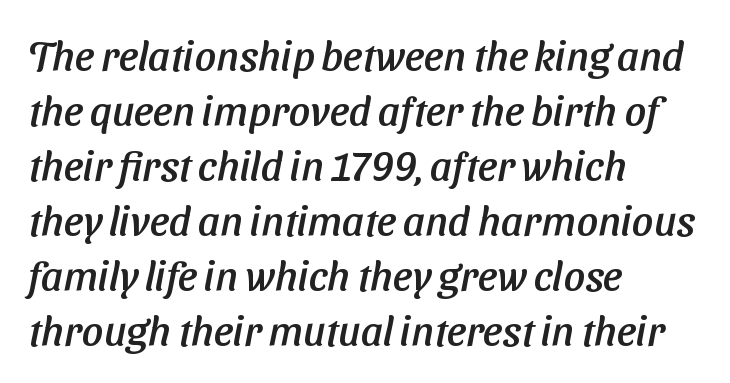
{"serif": "no", "width": "normal", "stroke_contrast": "low", "x_height": "medium", "monospaced": "no", "underline": "no", "align": "left", "line_spacing": "normal", "line_spacing_ratio": 1.31, "letter_spacing": "normal", "letter_spacing_em": 0.0, "glyph_px": 42}
